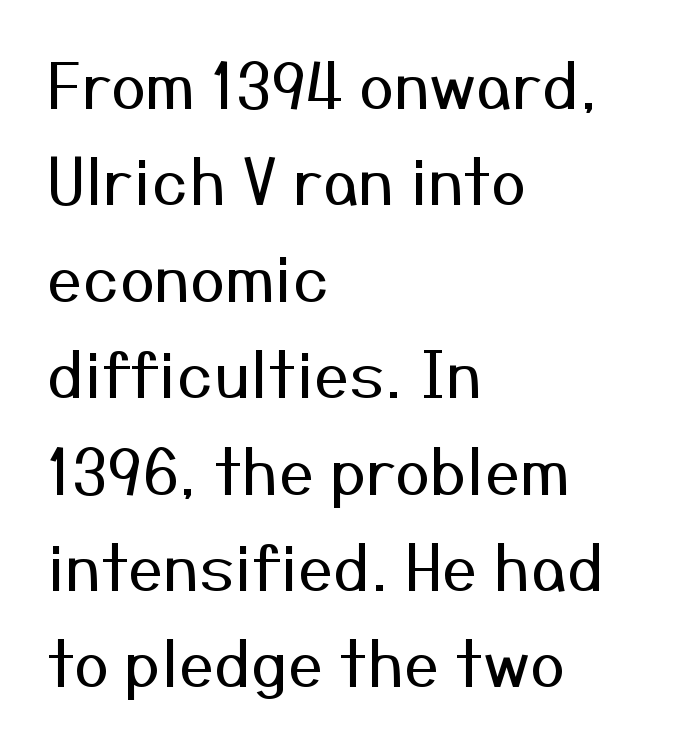
The image shows 63 px regular-weight sans-serif type, upright; set left-aligned, normal line spacing (1.53x), normal letter spacing, not underlined; medium stroke contrast and a medium x-height.
